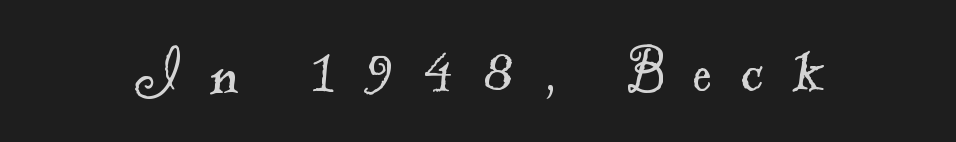
Observe the serifs anchoring each vertical stroke in this sample. The tracking reads as deliberately expanded to a designer's eye. Stroke thickness stays within the range of a standard reading face or lighter. Underlining? Definitely not there. The letters advance in unequal steps, a hallmark of proportional type.
